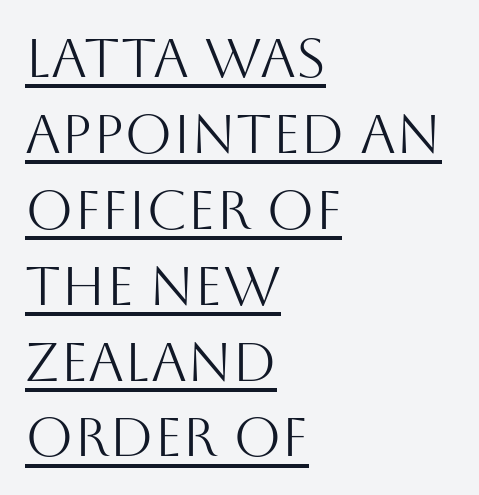
{"serif": "no", "italic": "no", "bold": "no", "weight": "light", "width": "normal", "stroke_contrast": "medium", "x_height": "large", "monospaced": "no", "underline": "yes", "align": "left", "line_spacing": "normal", "line_spacing_ratio": 1.38, "letter_spacing": "normal", "letter_spacing_em": 0.0, "glyph_px": 55}
